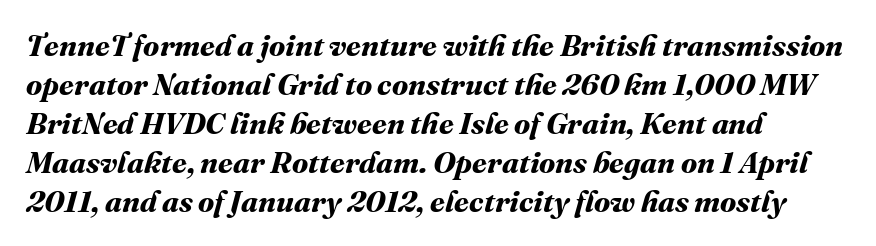
{"bold": "yes", "weight": "bold", "width": "normal", "stroke_contrast": "medium", "x_height": "medium", "monospaced": "no", "underline": "no", "align": "left", "line_spacing": "normal", "line_spacing_ratio": 1.3, "letter_spacing": "normal", "letter_spacing_em": 0.0, "glyph_px": 30}
